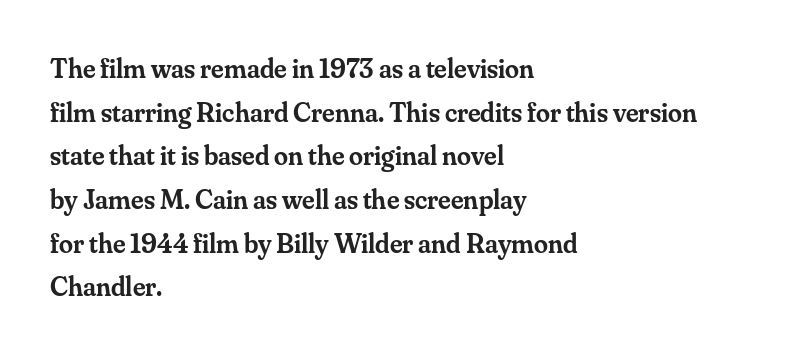
Check under the words: just untouched page. Summary of vertical rhythm: regular, with standard interline spacing. A semibold gives these letters moderate extra thickness, short of bold. Quick note: not italic, upright.
